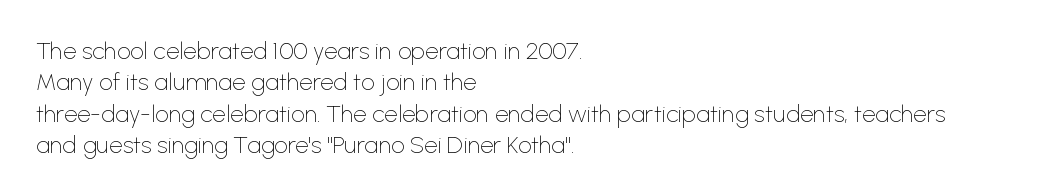
{"italic": "no", "bold": "no", "underline": "no", "align": "left", "line_spacing": "normal", "line_spacing_ratio": 1.31, "letter_spacing": "normal", "letter_spacing_em": 0.0, "glyph_px": 24}
